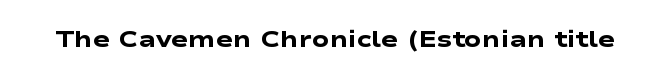
{"bold": "yes", "underline": "no", "letter_spacing": "normal", "letter_spacing_em": 0.0, "glyph_px": 23}
